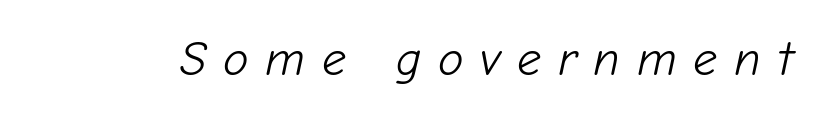
{"italic": "yes", "lean": "right", "slant_degrees": 12, "bold": "no", "weight": "light", "width": "normal", "stroke_contrast": "low", "x_height": "medium", "monospaced": "no", "underline": "no", "letter_spacing": "wide", "letter_spacing_em": 0.35, "glyph_px": 48}
